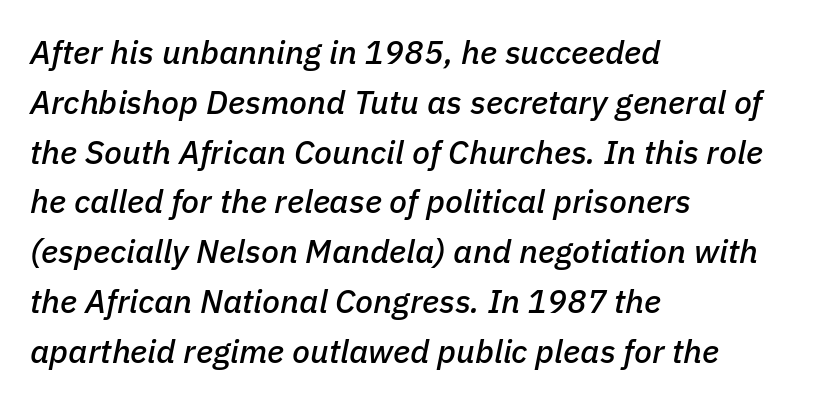
Q: Is the text italic (slanted)? A: Yes, it leans right by about 11 degrees.
Q: Is the text underlined? A: No.
Q: How is the paragraph aligned? A: Left-aligned.
Q: Is the spacing between letters normal or unusually wide? A: Normal.
Q: Is the spacing between lines tight, normal or loose? A: Normal.
Q: Width (condensed, normal, or wide)? A: Normal.
Q: Stroke contrast? A: Low.
Q: x-height? A: Medium.
Q: Monospaced? A: No.
